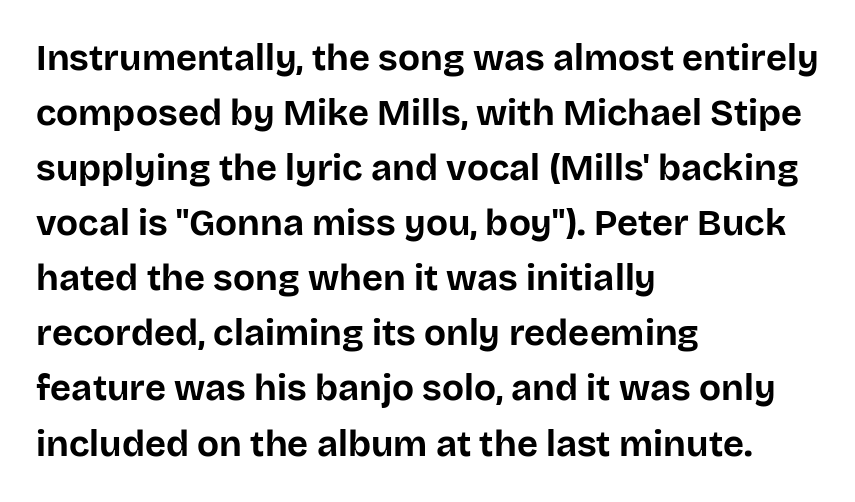
The rendering uses natural spacing where letterforms have individual widths. This block has exactly the height ordinary leading produces. The rendering anchors every line to the left-hand side. The face used here is rendered with its standard letterfit. The characters display no serif detailing; their extremities are plain. Characters remain perfectly vertical along every line.
